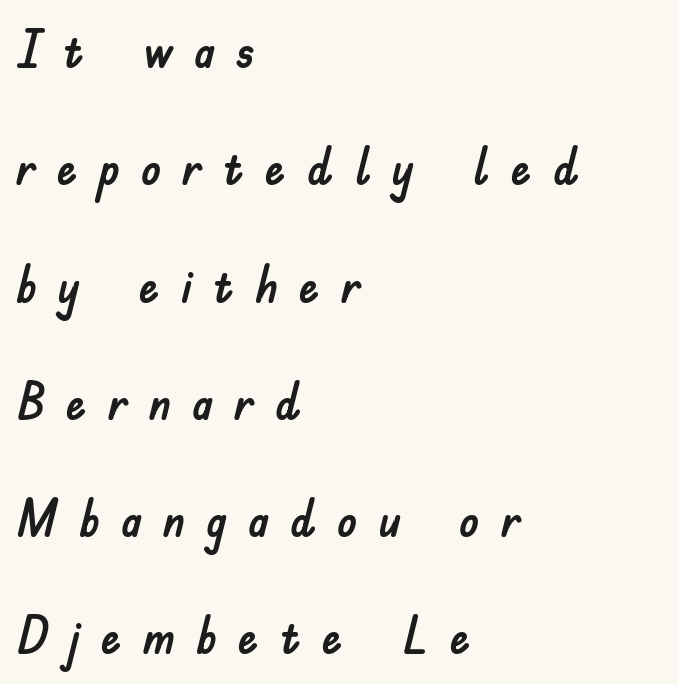
The image shows 51 px sans-serif type; set left-aligned, loose line spacing (2.3x), unusually wide letter spacing (+0.41 em), not underlined; low stroke contrast and a small x-height.
